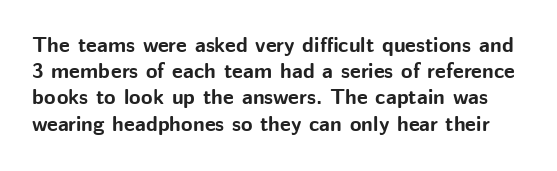
{"italic": "no", "bold": "yes", "underline": "no", "line_spacing": "normal", "line_spacing_ratio": 1.25, "letter_spacing": "normal", "letter_spacing_em": 0.0, "glyph_px": 21}
